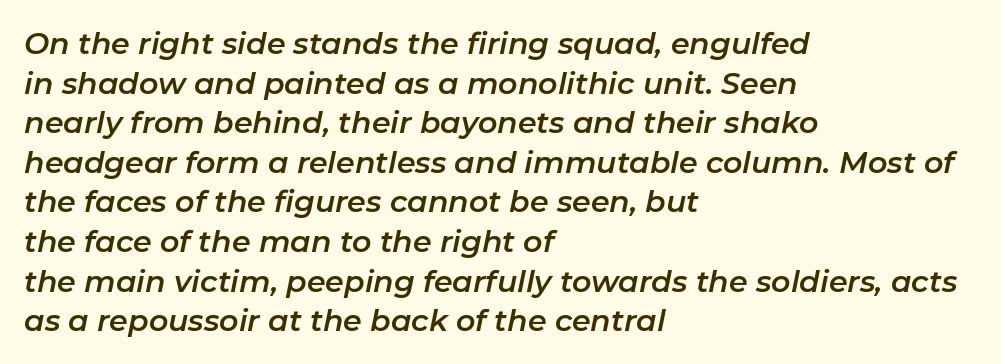
{"italic": "yes", "lean": "right", "slant_degrees": 11, "width": "normal", "stroke_contrast": "low", "x_height": "medium", "monospaced": "no", "underline": "no", "align": "left", "line_spacing": "normal", "line_spacing_ratio": 1.32, "letter_spacing": "normal", "letter_spacing_em": 0.0, "glyph_px": 30}
